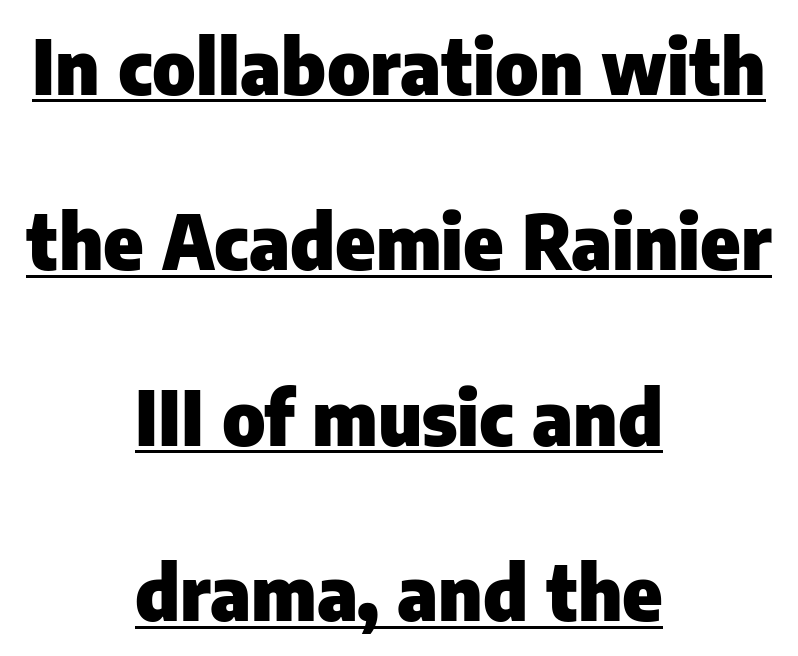
{"serif": "no", "italic": "no", "bold": "yes", "weight": "heavy", "width": "normal", "stroke_contrast": "low", "x_height": "medium", "monospaced": "no", "underline": "yes", "align": "center", "line_spacing": "loose", "line_spacing_ratio": 2.34, "letter_spacing": "normal", "letter_spacing_em": 0.0, "glyph_px": 75}
